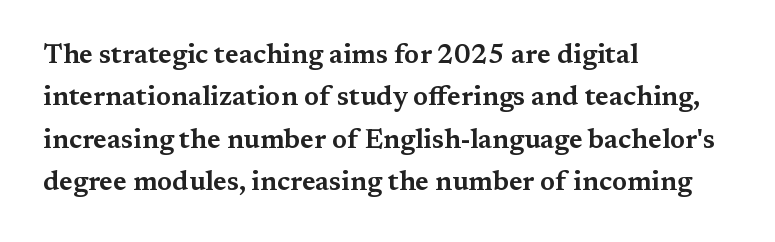
Successive baselines arrive at the customary interval. Tall strokes in this sample are plumb rather than angled. Where is the straight margin? On the left. Lines of text with bare space underneath. Each word holds together tightly as a unit, with standard inter-letter gaps.
